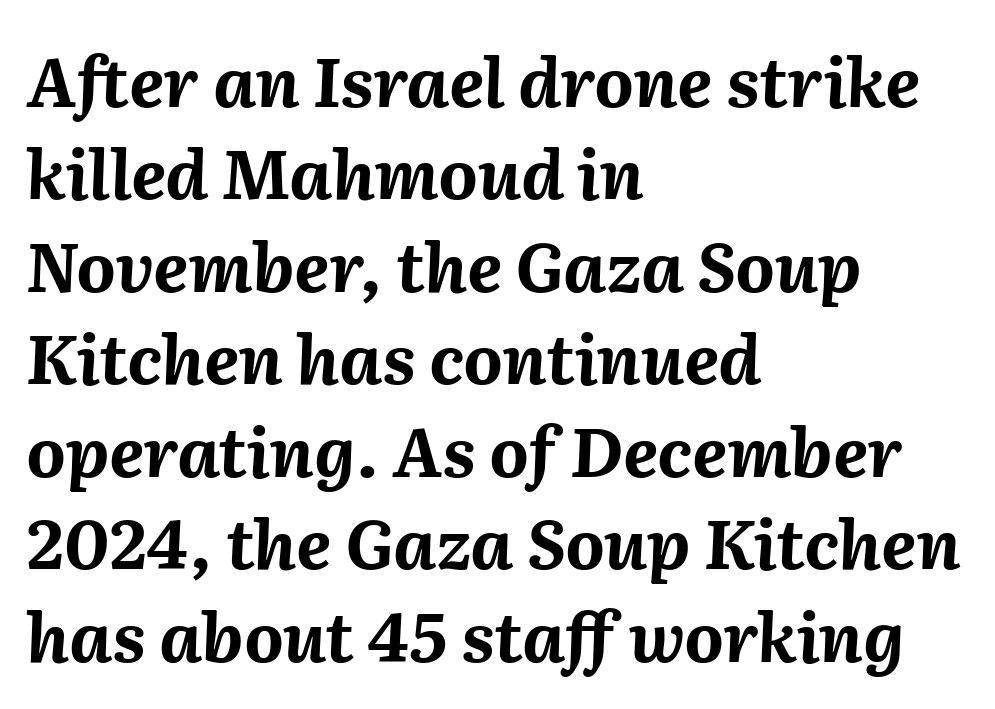
{"italic": "yes", "lean": "right", "slant_degrees": 2, "bold": "yes", "weight": "bold", "width": "normal", "stroke_contrast": "medium", "x_height": "medium", "monospaced": "no", "underline": "no", "align": "left", "line_spacing": "normal", "line_spacing_ratio": 1.36, "letter_spacing": "normal", "letter_spacing_em": 0.0, "glyph_px": 68}
